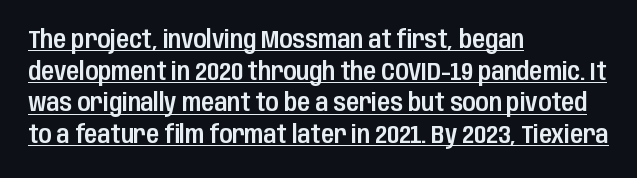
Q: Is the text italic (slanted)? A: No, it is upright.
Q: Is the text underlined? A: Yes.
Q: How is the paragraph aligned? A: Left-aligned.
Q: Is the spacing between letters normal or unusually wide? A: Normal.
Q: Is the spacing between lines tight, normal or loose? A: Normal.
